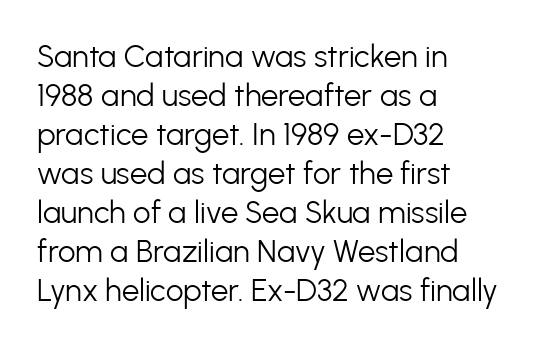
Tracking value appears to be zero — textbook default spacing. The lines are quadded left. The letters carry no serifs — their stems end cleanly without finishing strokes. No italicization has been applied; the sample stays upright. The area under the type is left untouched. Is there much room between lines? A standard amount, neither cramped nor airy.
